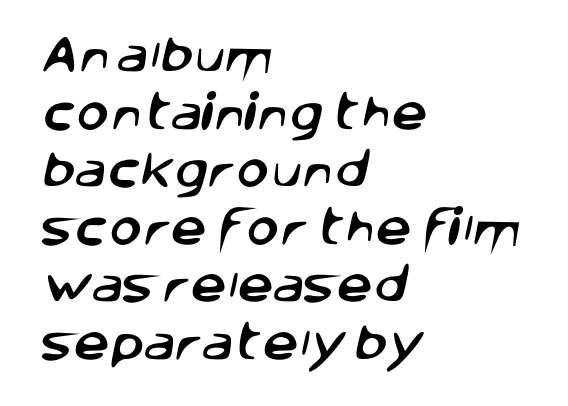
These lines are rendered in a variable-pitch font. Spacing between characters is what you'd get straight out of the box. The ragged edge is on the right, which tells us the setting is flush left. Leading matches the norm, producing a regular column. Grotesque or geometric, the face here clearly has no serifs. No word sits above an underline.
